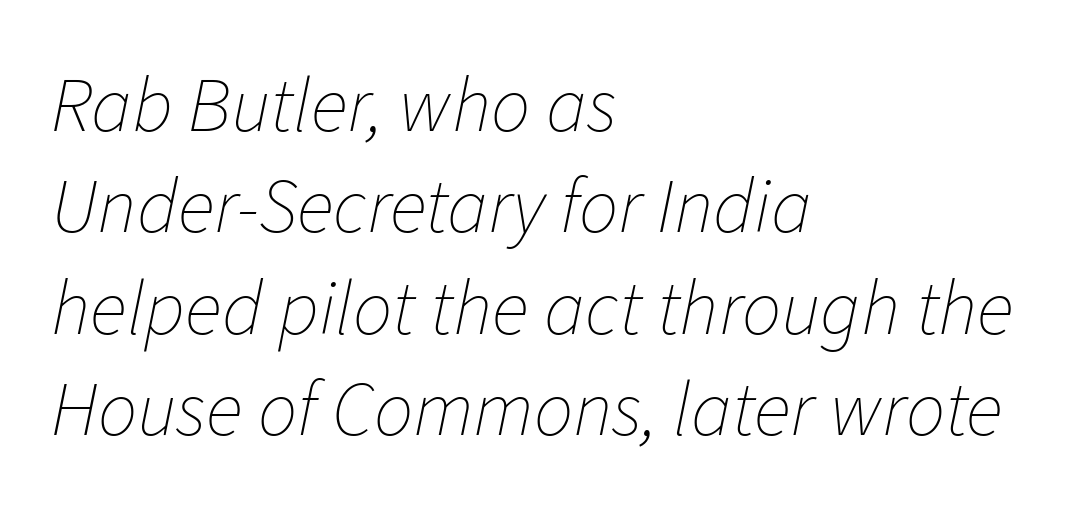
{"italic": "yes", "lean": "right", "slant_degrees": 11, "bold": "no", "weight": "thin", "width": "normal", "stroke_contrast": "low", "x_height": "medium", "monospaced": "no", "underline": "no", "align": "left", "line_spacing": "normal", "line_spacing_ratio": 1.3, "letter_spacing": "normal", "letter_spacing_em": 0.0, "glyph_px": 78}
